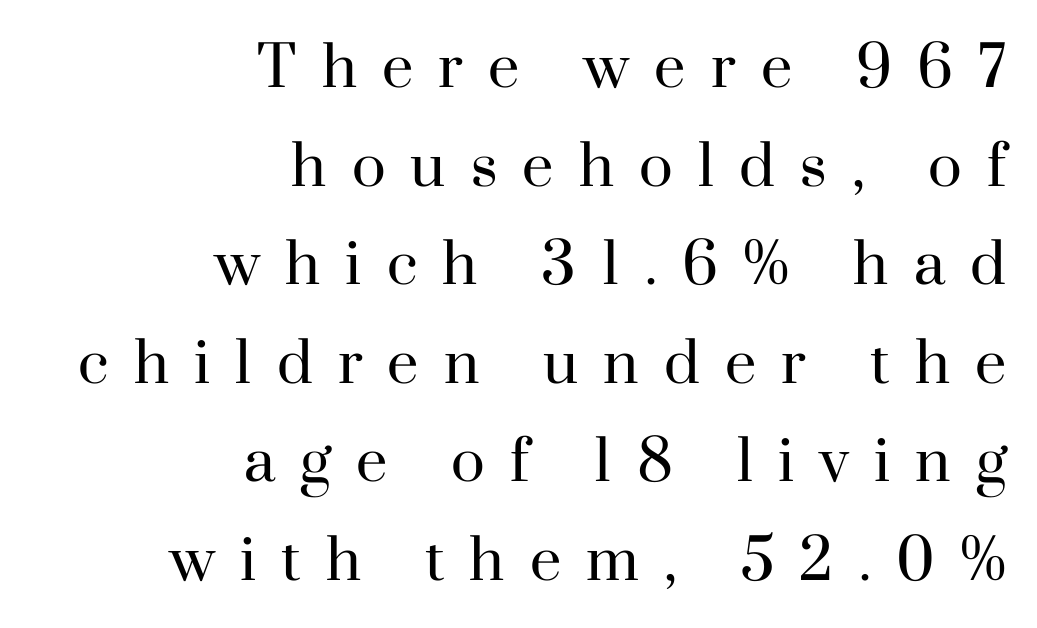
The image shows 56 px regular-weight serif type, upright; set right-aligned, line spacing 1.76x, unusually wide letter spacing (+0.45 em), not underlined; high stroke contrast and a small x-height.
